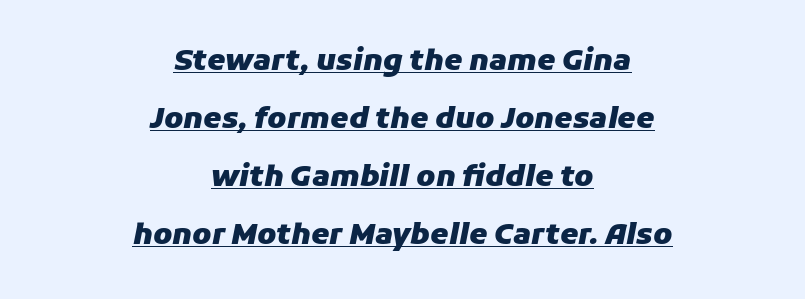
The image shows 29 px heavy type, italic (leaning right); set centered, loose line spacing (2.0x), normal letter spacing, underlined; low stroke contrast and a medium x-height.
